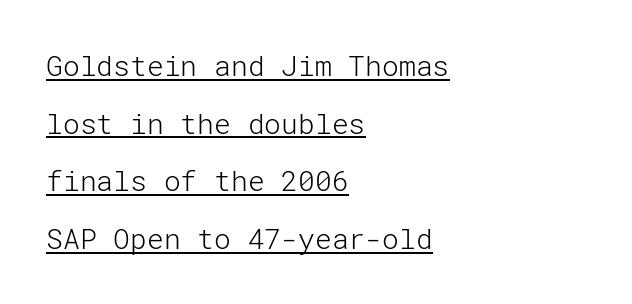
Q: Is the text bold? A: No.
Q: Is the text italic (slanted)? A: No, it is upright.
Q: Is the typeface a serif or a sans-serif typeface? A: Sans-serif.
Q: Is the text underlined? A: Yes.
Q: How is the paragraph aligned? A: Left-aligned.
Q: Is the spacing between letters normal or unusually wide? A: Normal.
Q: Is the spacing between lines tight, normal or loose? A: Loose.
Q: Width (condensed, normal, or wide)? A: Normal.
Q: Stroke contrast? A: Low.
Q: x-height? A: Medium.
